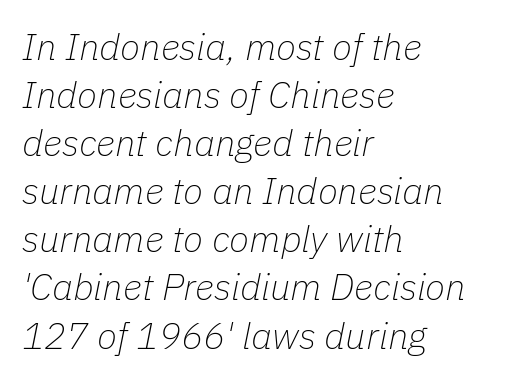
You could call the tracking neutral — neither tight nor loose. Do the characters align in a grid? No, the font is proportional. Leading: standard. The rag falls on the right side of this text block. No letter is thick-stroked: the sample isn't bold. Each row of text sits above clean, open space.
